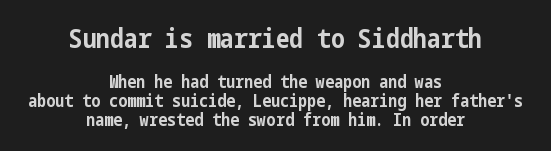
{"italic": "no", "bold": "yes", "underline": "no", "align": "center", "line_spacing": "tight", "line_spacing_ratio": 1.1, "letter_spacing": "normal", "letter_spacing_em": 0.0, "larger_block": "first", "size_ratio": 1.53, "glyph_px": 26}
